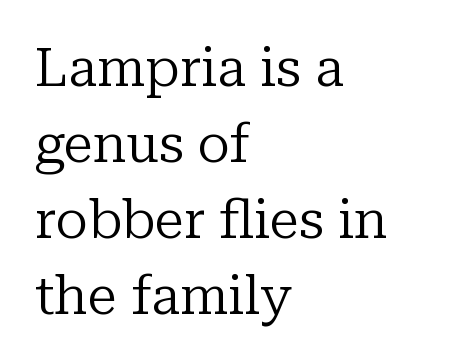
There is no visible air inserted between adjacent glyphs. Do the letters lean? They stand straight. Has an underline been added? It has not. If you drew a ruler down the left edge, every line would touch it. The glyphs in this specimen are seriffed. Nothing heavy about these letters — not bold at all.
